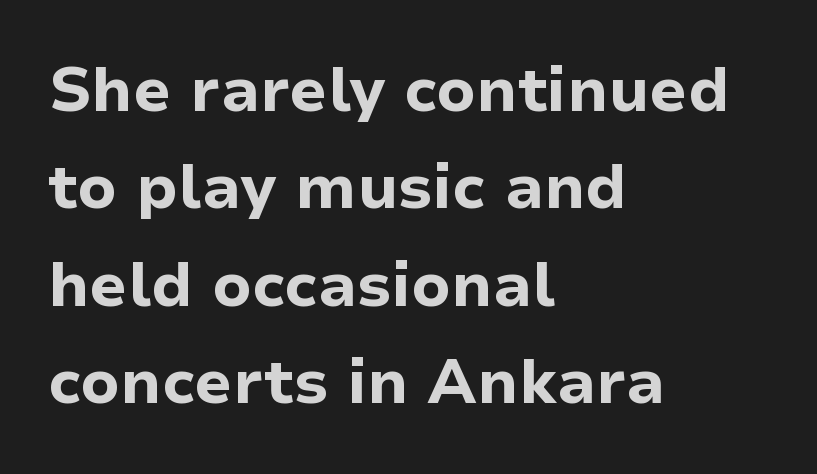
Caption: bold face, heavy strokes. When letters stand straight like this, we call the style roman or upright. Type without underlining. Nothing unusual about the tracking: characters are spaced as the font intends.
